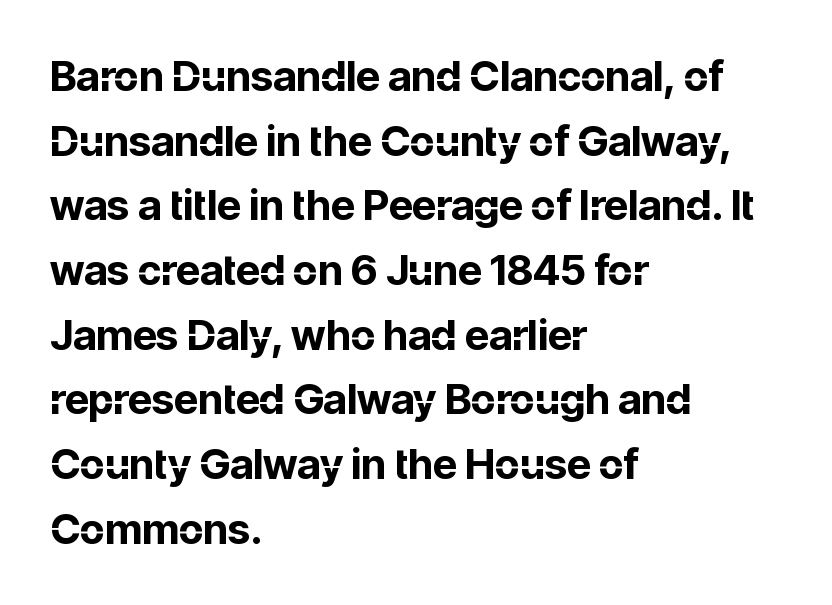
Q: Is the text bold? A: Yes.
Q: Is the text italic (slanted)? A: No, it is upright.
Q: Is the typeface a serif or a sans-serif typeface? A: Sans-serif.
Q: Is the text underlined? A: No.
Q: How is the paragraph aligned? A: Left-aligned.
Q: Is the spacing between letters normal or unusually wide? A: Normal.
Q: Is the spacing between lines tight, normal or loose? A: Normal.
Q: Width (condensed, normal, or wide)? A: Normal.
Q: Stroke contrast? A: Low.
Q: x-height? A: Medium.
Q: Monospaced? A: No.
